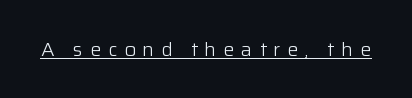
The image shows 20 px text type, upright; set unusually wide letter spacing (+0.34 em), underlined.
